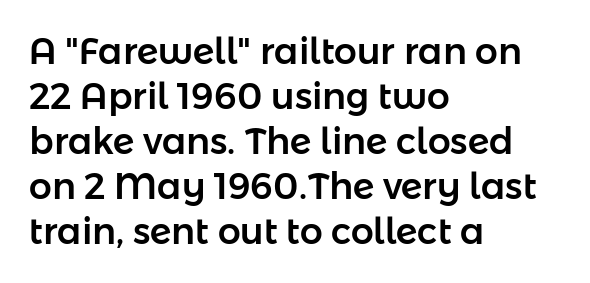
These lines keep a tight, regular rhythm from letter to letter. These lines sit exactly where default settings would place them. The text was rendered using a sans face with plain stroke endings. The font's upright variant was chosen for this text. Is this a fixed-width face? No — the glyphs have proportional, varying widths. The paragraph has a hard left edge and a soft right edge.
